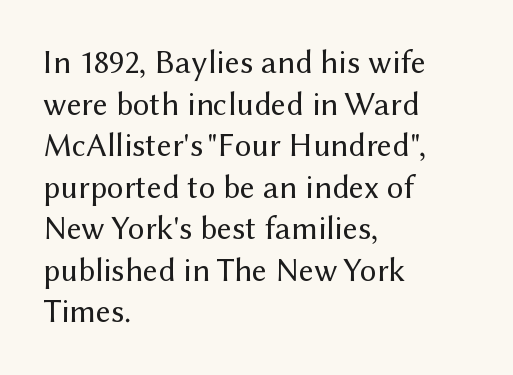
These lines are rendered in a variable-pitch font. Words float on clear page, feet unadorned. The letterforms sit at book weight or below. Examine the stroke ends and you'll find no serifs.
